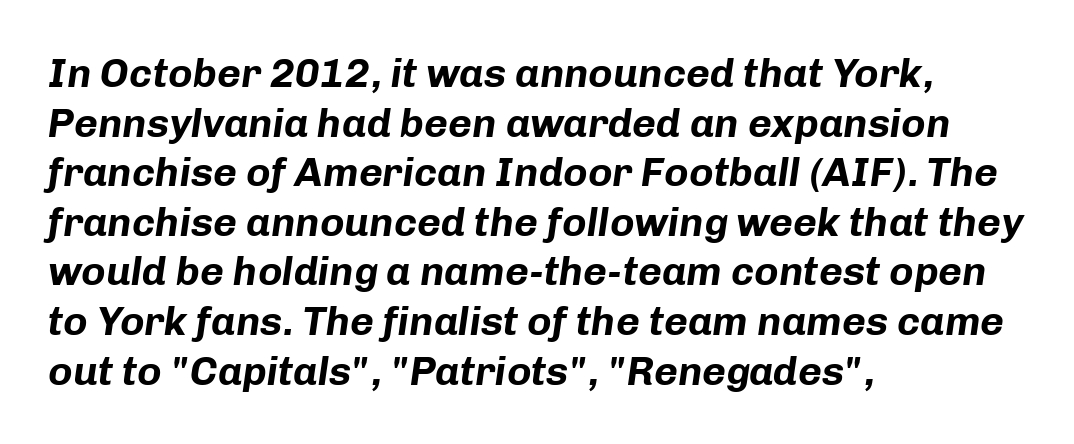
Compared with ordinary roman type, these characters are visibly tilted. Thick stems and heavy bowls — unmistakably bold. The area under the type is left untouched. Nobody touched the tracking dial on this one. Typeset ragged right — the left edge is the straight one.
